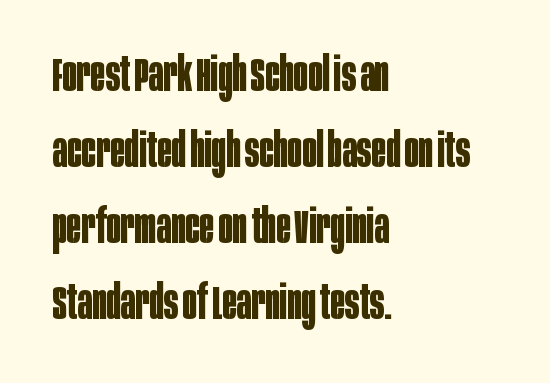
{"serif": "no", "italic": "no", "bold": "yes", "weight": "bold", "width": "condensed", "stroke_contrast": "low", "x_height": "large", "monospaced": "no", "underline": "no", "align": "left", "line_spacing": "normal", "line_spacing_ratio": 1.58, "letter_spacing": "normal", "letter_spacing_em": 0.0, "glyph_px": 48}
